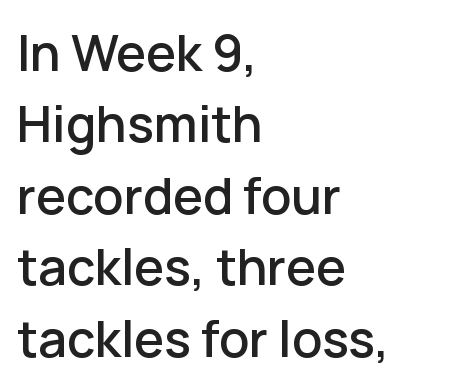
{"serif": "no", "italic": "no", "width": "normal", "stroke_contrast": "low", "x_height": "medium", "monospaced": "no", "underline": "no", "align": "left", "line_spacing": "normal", "line_spacing_ratio": 1.43, "letter_spacing": "normal", "letter_spacing_em": 0.0, "glyph_px": 50}
